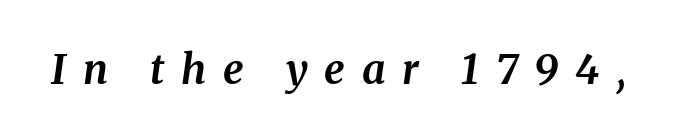
The image shows 41 px bold type, italic (leaning right); set unusually wide letter spacing (+0.41 em), not underlined; medium stroke contrast and a medium x-height.
